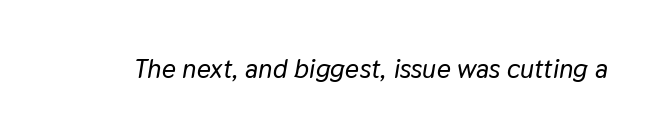
The image shows 27 px text type, italic (leaning right); set normal letter spacing, not underlined.
